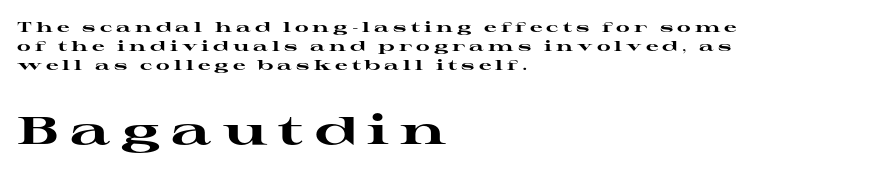
Q: Is the text bold? A: Yes.
Q: Is the text italic (slanted)? A: No, it is upright.
Q: Is the typeface a serif or a sans-serif typeface? A: Serif.
Q: Is the text underlined? A: No.
Q: How is the paragraph aligned? A: Left-aligned.
Q: Is the spacing between letters normal or unusually wide? A: Unusually wide.
Q: Is the spacing between lines tight, normal or loose? A: Normal.
Q: Which block of text is set in a larger size, the first (top) or the second (bottom)? A: The second (bottom) one.
Q: Width (condensed, normal, or wide)? A: Wide.
Q: Stroke contrast? A: High.
Q: x-height? A: Medium.
Q: Monospaced? A: No.
